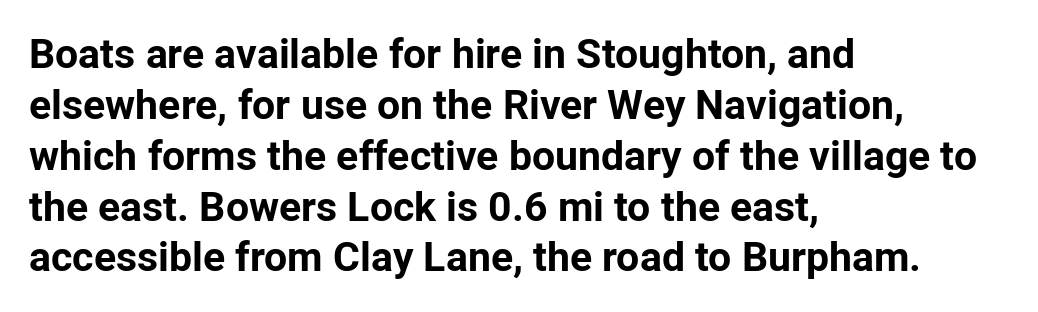
Is this a sans? Yes — the strokes have no serifs. Each word holds together tightly as a unit, with standard inter-letter gaps. Line beginnings align vertically; line endings do not. The rendering uses natural spacing where letterforms have individual widths.
